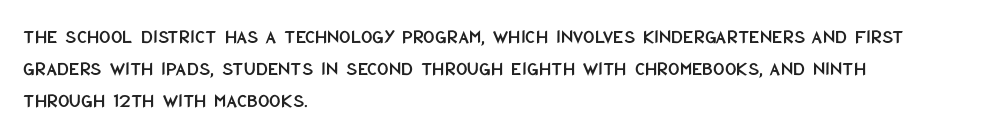
The image shows 20 px text type, upright; set left-aligned, normal line spacing (1.59x), normal letter spacing, not underlined.
